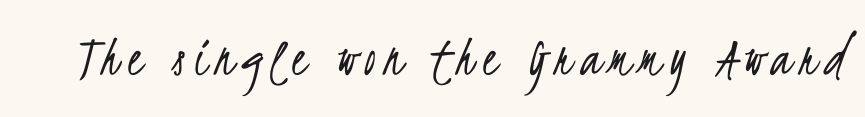
Does the type have serifs? No, each stem ends abruptly. Rule under the text: the space is simply empty. The passage shown is typed in a proportional face where columns would drift. Vertical stems look standard width or narrower in stroke.
